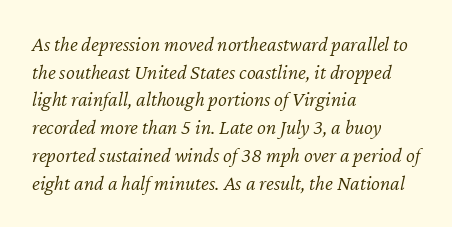
The paragraph shown leans on its left margin. Look at the tracking — it's just the regular setting, nothing added. Weight: not bold — regular or lighter. These lines were composed using italics.
